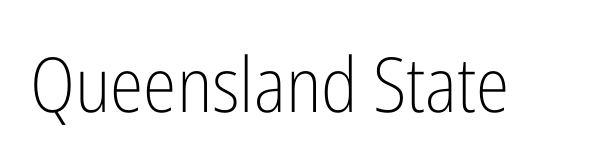
Q: Is the text bold? A: No.
Q: Is the text italic (slanted)? A: No, it is upright.
Q: Is the typeface a serif or a sans-serif typeface? A: Sans-serif.
Q: Is the text underlined? A: No.
Q: Is the spacing between letters normal or unusually wide? A: Normal.
Q: Width (condensed, normal, or wide)? A: Condensed.
Q: Stroke contrast? A: Low.
Q: x-height? A: Medium.
Q: Monospaced? A: No.
